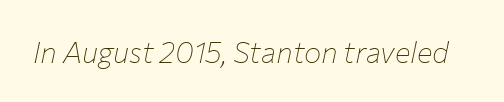
The image shows 29 px thin type, italic (leaning right); set normal letter spacing, not underlined; low stroke contrast and a medium x-height.
